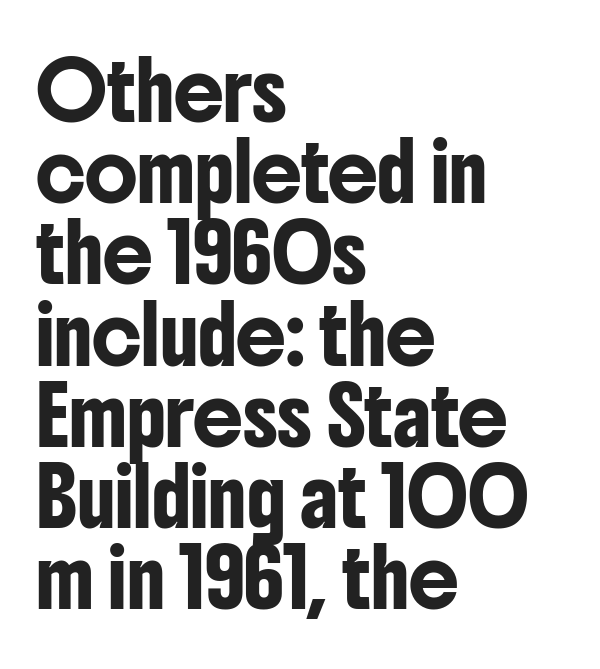
The image shows 56 px condensed sans-serif type, upright; set left-aligned, normal line spacing (1.45x), normal letter spacing, not underlined; low stroke contrast and a medium x-height.
